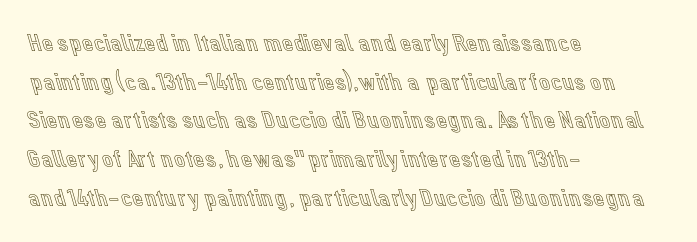
Inter-character spacing is left at the font's built-in metrics. Quick note: underline off. Horizontal alignment here is leftward, the default for most running prose. Line spacing here is normal.
